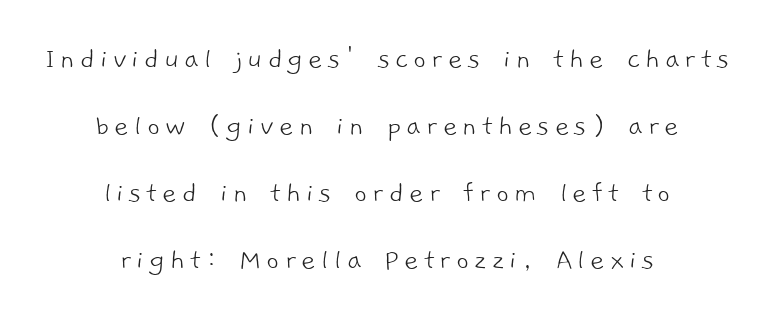
{"serif": "no", "bold": "no", "weight": "light", "width": "normal", "stroke_contrast": "low", "x_height": "medium", "monospaced": "no", "underline": "no", "align": "center", "line_spacing": "loose", "line_spacing_ratio": 2.16, "glyph_px": 31}
